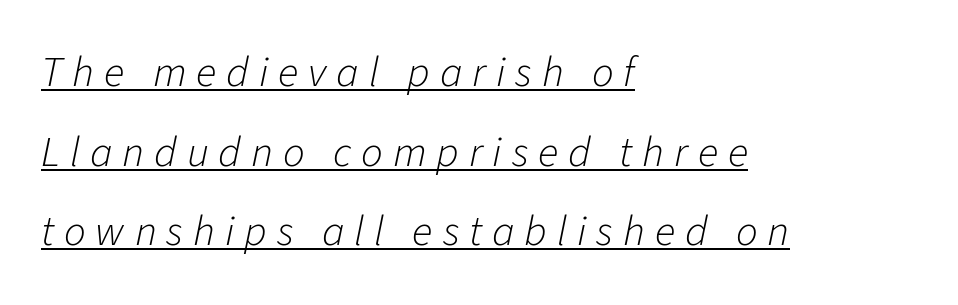
{"italic": "yes", "lean": "right", "slant_degrees": 11, "bold": "no", "weight": "light", "width": "normal", "stroke_contrast": "low", "x_height": "medium", "monospaced": "no", "underline": "yes", "align": "left", "line_spacing_ratio": 1.85, "letter_spacing": "wide", "letter_spacing_em": 0.23, "glyph_px": 43}
